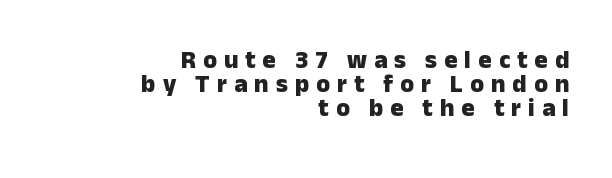
Q: Is the text bold? A: Yes.
Q: Is the text italic (slanted)? A: No, it is upright.
Q: Is the text underlined? A: No.
Q: How is the paragraph aligned? A: Right-aligned.
Q: Is the spacing between letters normal or unusually wide? A: Unusually wide.
Q: Is the spacing between lines tight, normal or loose? A: Tight.
